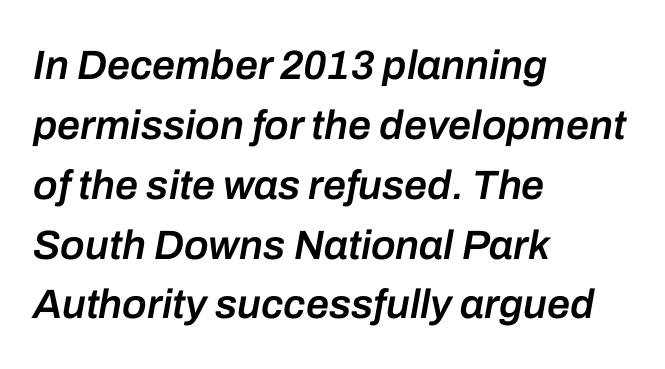
Q: Is the text bold? A: Semi-bold.
Q: Is the text italic (slanted)? A: Yes, it leans right by about 10 degrees.
Q: Is the text underlined? A: No.
Q: How is the paragraph aligned? A: Left-aligned.
Q: Is the spacing between letters normal or unusually wide? A: Normal.
Q: Is the spacing between lines tight, normal or loose? A: Normal.
Q: Width (condensed, normal, or wide)? A: Normal.
Q: Stroke contrast? A: Low.
Q: x-height? A: Medium.
Q: Monospaced? A: No.
